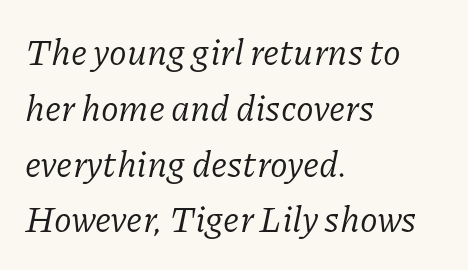
Q: Is the text bold? A: No.
Q: Is the text italic (slanted)? A: Yes, it leans right by about 11 degrees.
Q: Is the typeface a serif or a sans-serif typeface? A: Serif.
Q: Is the text underlined? A: No.
Q: How is the paragraph aligned? A: Left-aligned.
Q: Is the spacing between letters normal or unusually wide? A: Normal.
Q: Is the spacing between lines tight, normal or loose? A: Normal.
Q: Width (condensed, normal, or wide)? A: Normal.
Q: Stroke contrast? A: Low.
Q: x-height? A: Medium.
Q: Monospaced? A: No.
